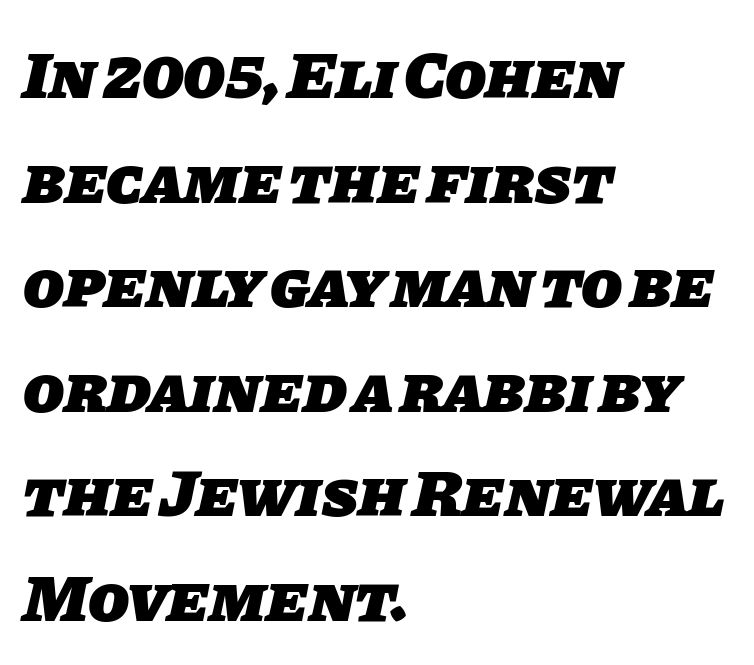
The sample has been set heavy, in full bold. The rendering uses natural spacing where letterforms have individual widths. These lines sit exactly where default settings would place them. Each line starts at the same left margin while the right side varies. A clean baseline with only descenders dipping below it.
